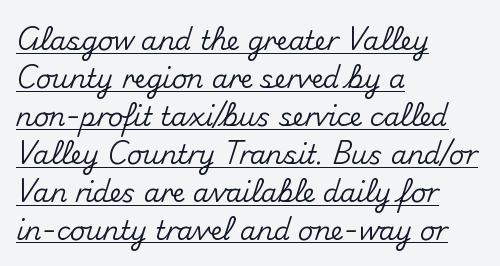
The image shows 26 px text type; set left-aligned, normal line spacing (1.46x), normal letter spacing, underlined.
